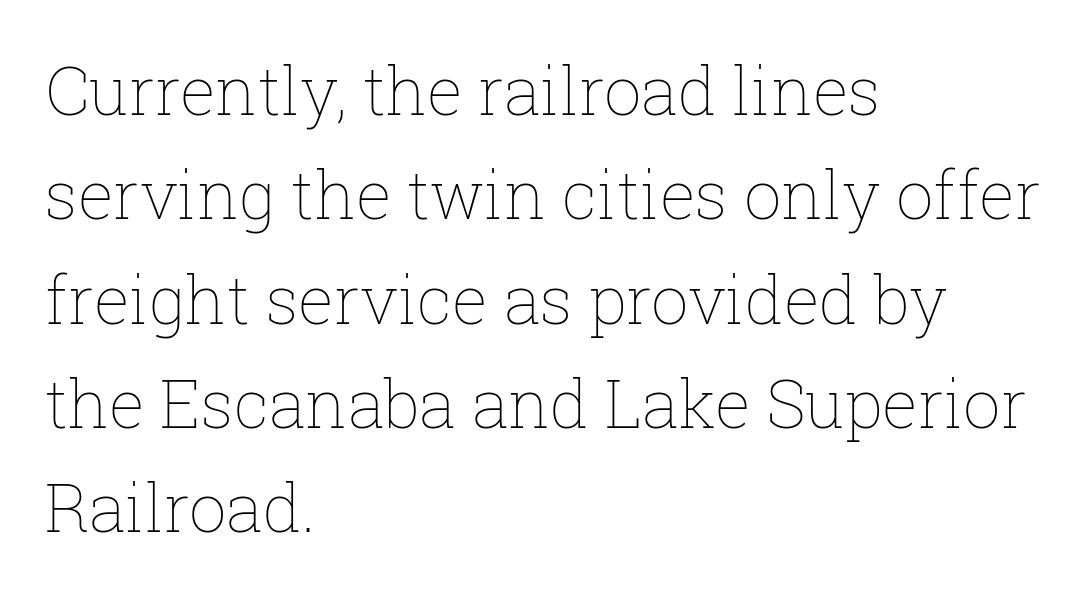
{"italic": "no", "bold": "no", "weight": "thin", "width": "normal", "stroke_contrast": "low", "x_height": "medium", "monospaced": "no", "underline": "no", "align": "left", "line_spacing": "normal", "line_spacing_ratio": 1.58, "letter_spacing": "normal", "letter_spacing_em": 0.0, "glyph_px": 66}
